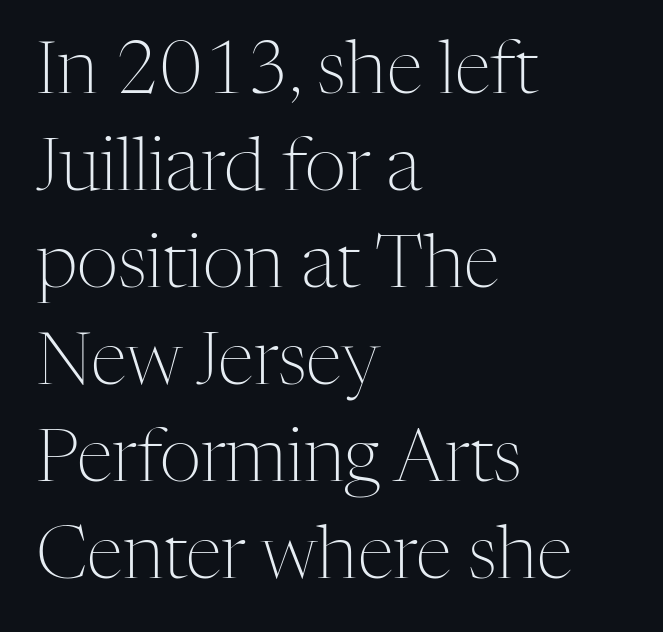
Every row of glyphs begins at an identical x-position on the left. This block has exactly the height ordinary leading produces. The type family on display is of the serif kind. Anything drawn beneath the words? Only blank space. Observe the ordinary spacing: letters are neighbours, not strangers.
